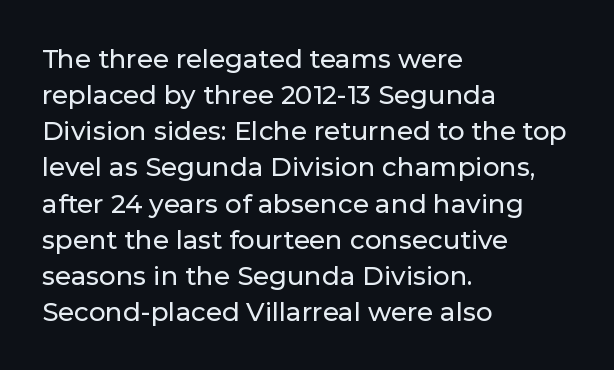
{"italic": "no", "underline": "no", "align": "left", "line_spacing": "normal", "line_spacing_ratio": 1.39, "letter_spacing": "normal", "letter_spacing_em": 0.0, "glyph_px": 26}
